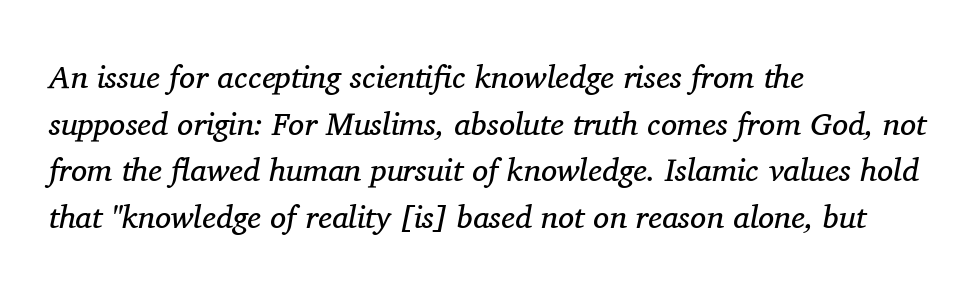
Q: Is the text bold? A: No.
Q: Is the text italic (slanted)? A: Yes, it leans right by about 11 degrees.
Q: Is the typeface a serif or a sans-serif typeface? A: Serif.
Q: Is the text underlined? A: No.
Q: How is the paragraph aligned? A: Left-aligned.
Q: Is the spacing between letters normal or unusually wide? A: Normal.
Q: Is the spacing between lines tight, normal or loose? A: Normal.
Q: Width (condensed, normal, or wide)? A: Normal.
Q: Stroke contrast? A: Medium.
Q: x-height? A: Medium.
Q: Monospaced? A: No.
